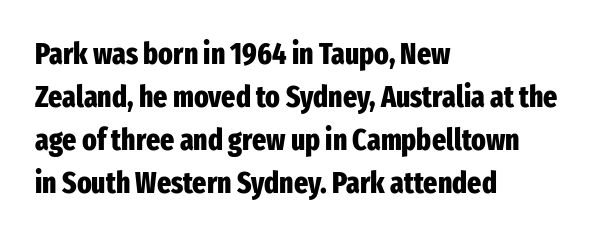
{"serif": "no", "italic": "no", "bold": "yes", "weight": "heavy", "width": "condensed", "stroke_contrast": "low", "x_height": "medium", "monospaced": "no", "underline": "no", "align": "left", "line_spacing": "normal", "line_spacing_ratio": 1.43, "letter_spacing": "normal", "letter_spacing_em": 0.0, "glyph_px": 30}
